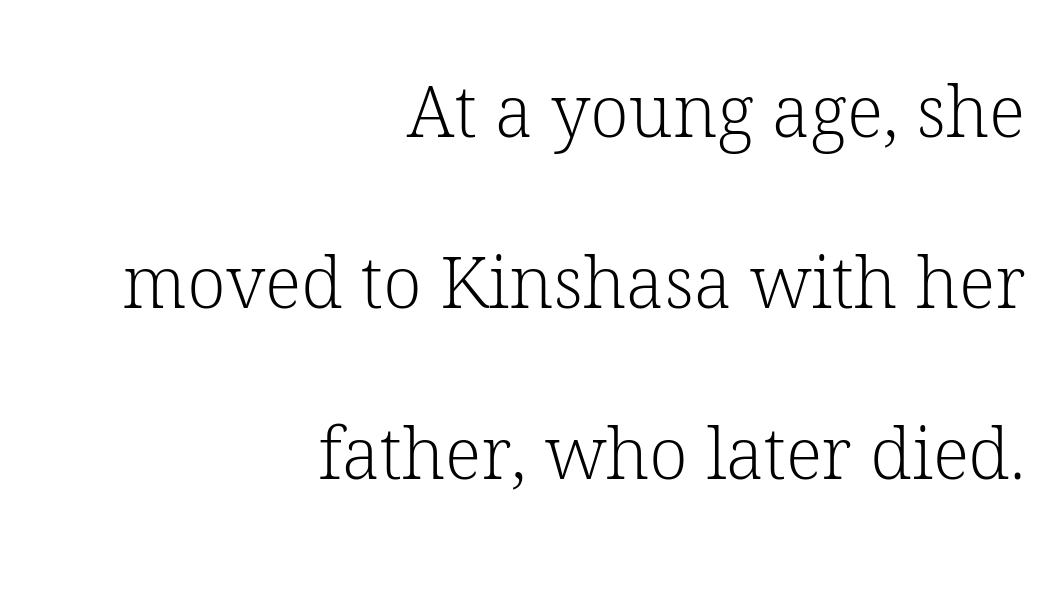
The image shows 71 px light serif type, upright; set right-aligned, loose line spacing (2.41x), normal letter spacing, not underlined; low stroke contrast and a medium x-height.
